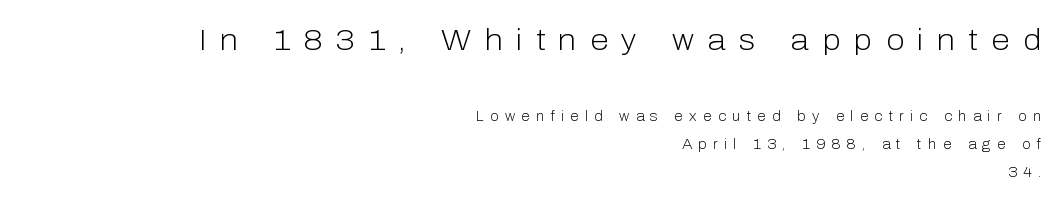
The image shows 30 px light sans-serif type, upright; set right-aligned, loose line spacing (2.02x), unusually wide letter spacing (+0.45 em), not underlined; the first (top) block is 2.14x larger; low stroke contrast and a medium x-height.
